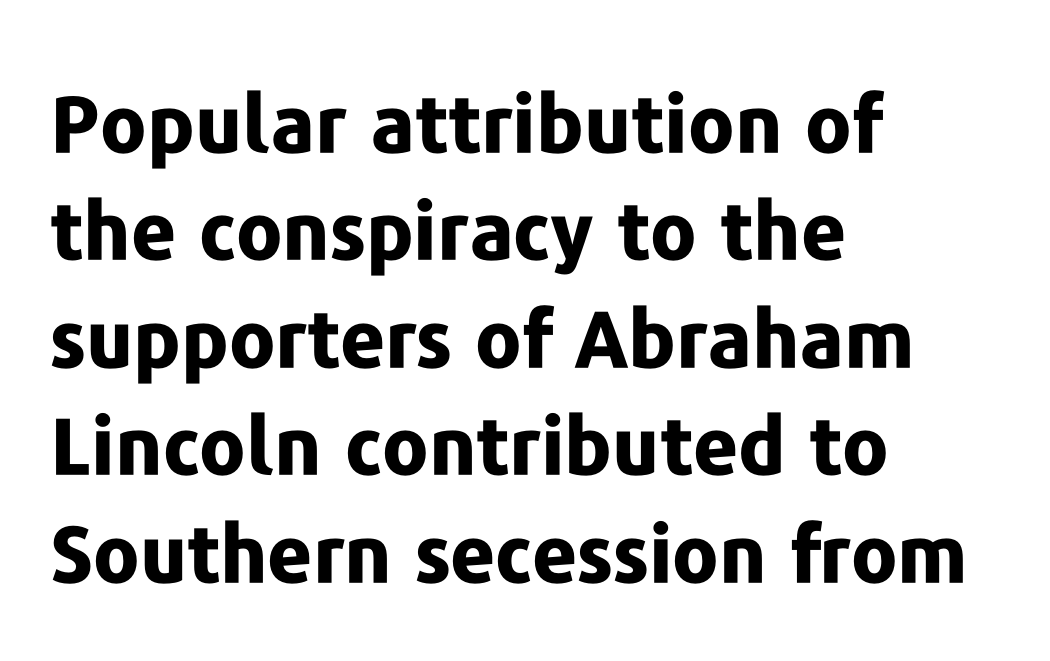
If you measured baseline to baseline, you'd find a middling distance. Rule under the text: the space is simply empty. These lines were composed using upright roman letters. The setting favours the left margin, as ordinary paragraphs usually do. Looks like regular typesetting: each glyph gets only the width it needs.
